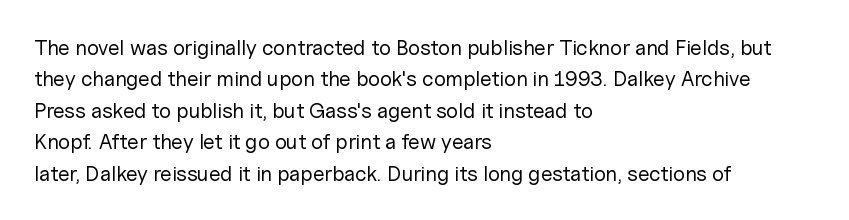
{"italic": "no", "bold": "no", "underline": "no", "align": "left", "line_spacing": "normal", "line_spacing_ratio": 1.5, "letter_spacing": "normal", "letter_spacing_em": 0.0, "glyph_px": 21}
